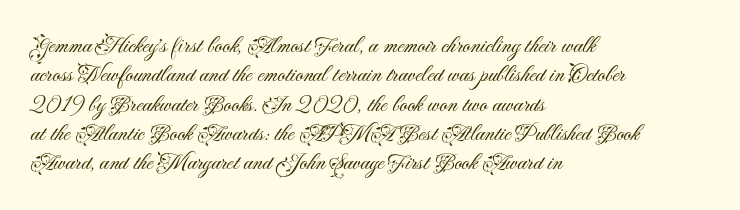
{"bold": "no", "underline": "no", "align": "left", "line_spacing_ratio": 1.22, "letter_spacing": "normal", "letter_spacing_em": 0.0, "glyph_px": 24}
